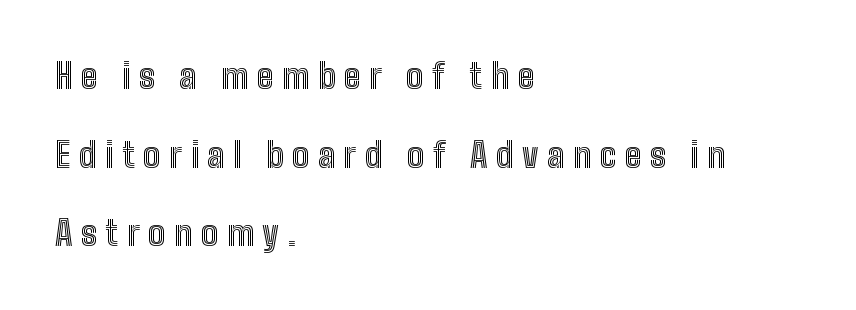
{"italic": "no", "width": "condensed", "x_height": "medium", "monospaced": "no", "underline": "no", "align": "left", "line_spacing": "loose", "line_spacing_ratio": 2.31, "letter_spacing": "wide", "letter_spacing_em": 0.25, "glyph_px": 34}
